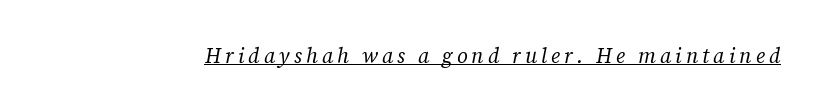
Q: Is the text bold? A: No.
Q: Is the text italic (slanted)? A: Yes, it leans right by about 12 degrees.
Q: Is the text underlined? A: Yes.
